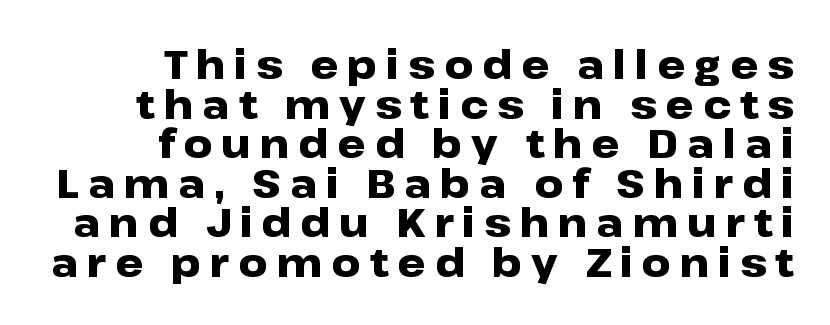
Q: Is the text bold? A: Yes.
Q: Is the text italic (slanted)? A: No, it is upright.
Q: Is the typeface a serif or a sans-serif typeface? A: Sans-serif.
Q: Is the text underlined? A: No.
Q: How is the paragraph aligned? A: Right-aligned.
Q: Is the spacing between letters normal or unusually wide? A: Unusually wide.
Q: Is the spacing between lines tight, normal or loose? A: Tight.
Q: Width (condensed, normal, or wide)? A: Wide.
Q: Stroke contrast? A: Low.
Q: x-height? A: Medium.
Q: Monospaced? A: No.
